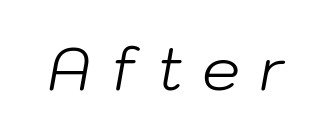
This sample has the flowing, uneven cadence of proportional lettering. The letters are spread apart with noticeably loose tracking. Beneath every word, the page is bare. The letterforms sit at book weight or below.
